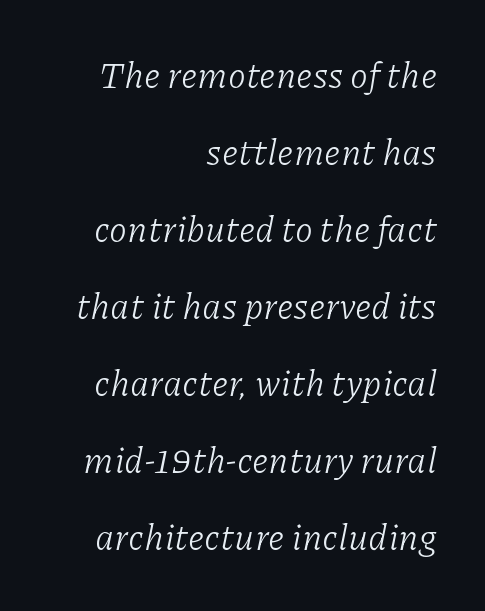
Emphasis-style slanted type is in use. Weight class: somewhere from thin through regular. Words appear dense and cohesive because spacing is normal. You could not count columns in this text — the font is proportionally spaced.
